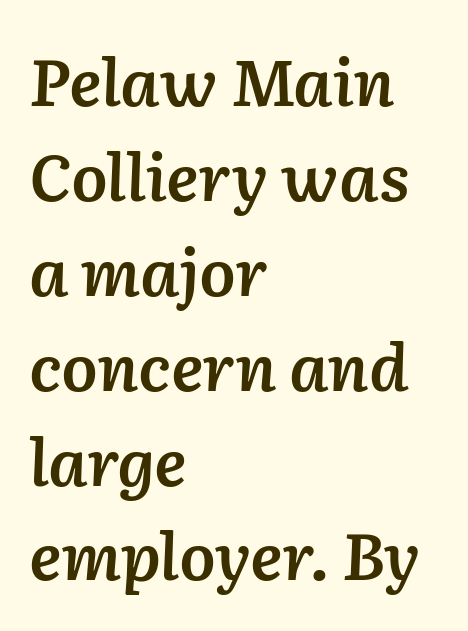
Q: Is the text bold? A: Semi-bold.
Q: Is the text italic (slanted)? A: Yes, it leans right by about 2 degrees.
Q: Is the text underlined? A: No.
Q: How is the paragraph aligned? A: Left-aligned.
Q: Is the spacing between letters normal or unusually wide? A: Normal.
Q: Is the spacing between lines tight, normal or loose? A: Normal.
Q: Width (condensed, normal, or wide)? A: Normal.
Q: Stroke contrast? A: Low.
Q: x-height? A: Medium.
Q: Monospaced? A: No.
